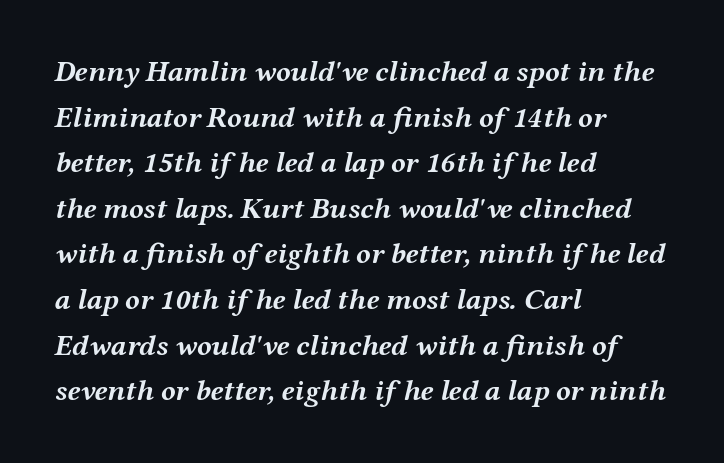
Q: Is the text bold? A: Yes.
Q: Is the text italic (slanted)? A: Yes, it leans right by about 12 degrees.
Q: Is the text underlined? A: No.
Q: How is the paragraph aligned? A: Left-aligned.
Q: Is the spacing between letters normal or unusually wide? A: Normal.
Q: Is the spacing between lines tight, normal or loose? A: Normal.
Q: Width (condensed, normal, or wide)? A: Wide.
Q: Stroke contrast? A: Medium.
Q: x-height? A: Medium.
Q: Monospaced? A: No.
